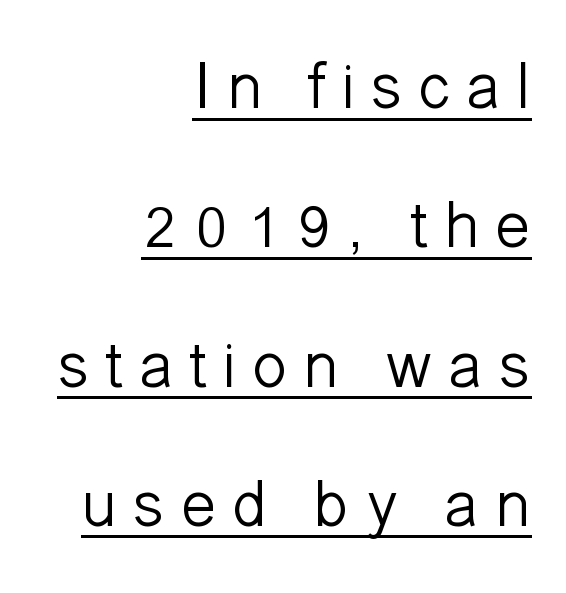
The image shows 66 px light sans-serif type, upright; set right-aligned, loose line spacing (2.11x), unusually wide letter spacing (+0.22 em), underlined; low stroke contrast and a medium x-height.
